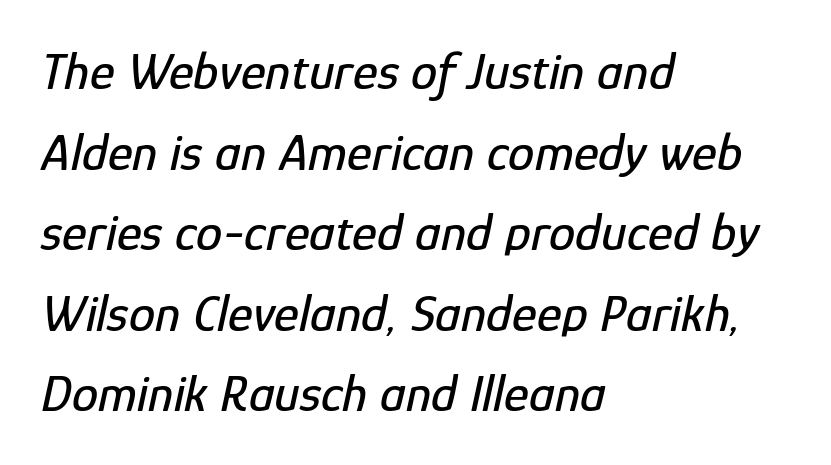
The image shows 53 px condensed type, italic (leaning right); set left-aligned, normal line spacing (1.52x), normal letter spacing, not underlined; low stroke contrast and a medium x-height.
